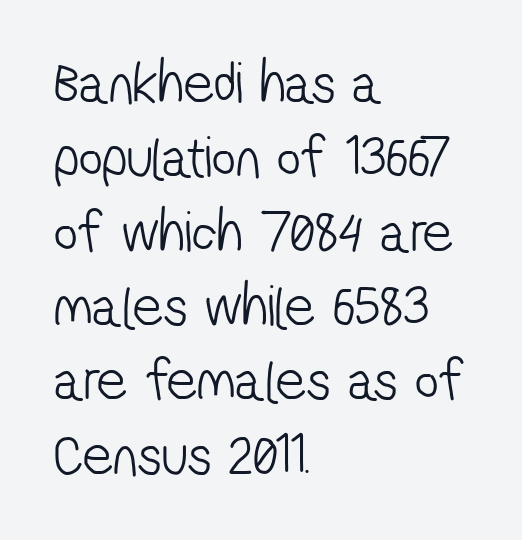
Bare-footed words on every line. This sample has the flowing, uneven cadence of proportional lettering. Stem width sits at or under what a default text font uses. Does the copy run flush right? No — it runs flush left.
